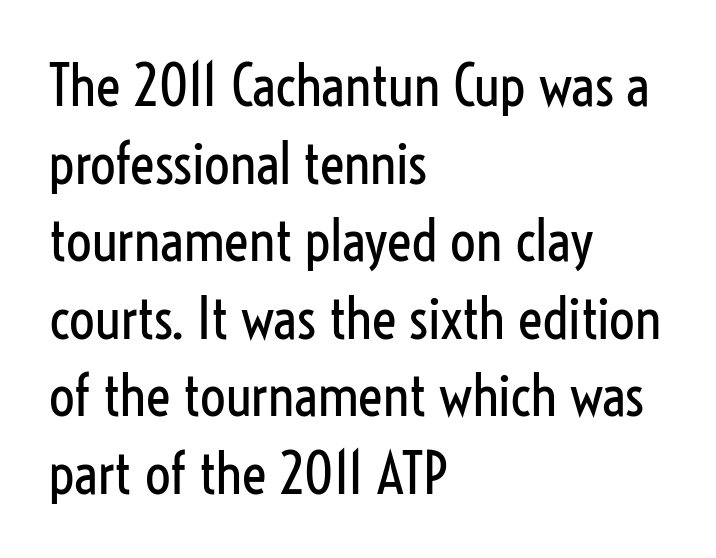
{"serif": "no", "italic": "no", "bold": "no", "weight": "regular", "width": "condensed", "stroke_contrast": "low", "x_height": "medium", "monospaced": "no", "underline": "no", "align": "left", "line_spacing": "normal", "line_spacing_ratio": 1.36, "letter_spacing": "normal", "letter_spacing_em": 0.0, "glyph_px": 57}
